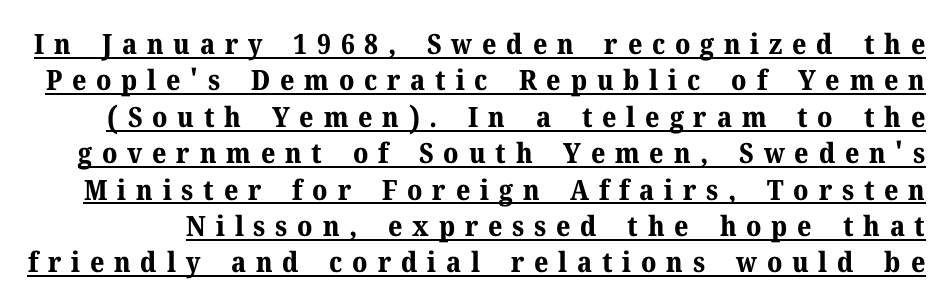
{"serif": "yes", "italic": "no", "bold": "yes", "weight": "bold", "width": "normal", "stroke_contrast": "medium", "x_height": "medium", "monospaced": "no", "underline": "yes", "line_spacing": "normal", "line_spacing_ratio": 1.3, "letter_spacing": "wide", "letter_spacing_em": 0.35, "glyph_px": 28}
